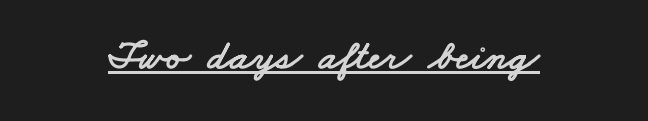
The image shows 42 px wide sans-serif type; set normal letter spacing, underlined; low stroke contrast and a small x-height.
